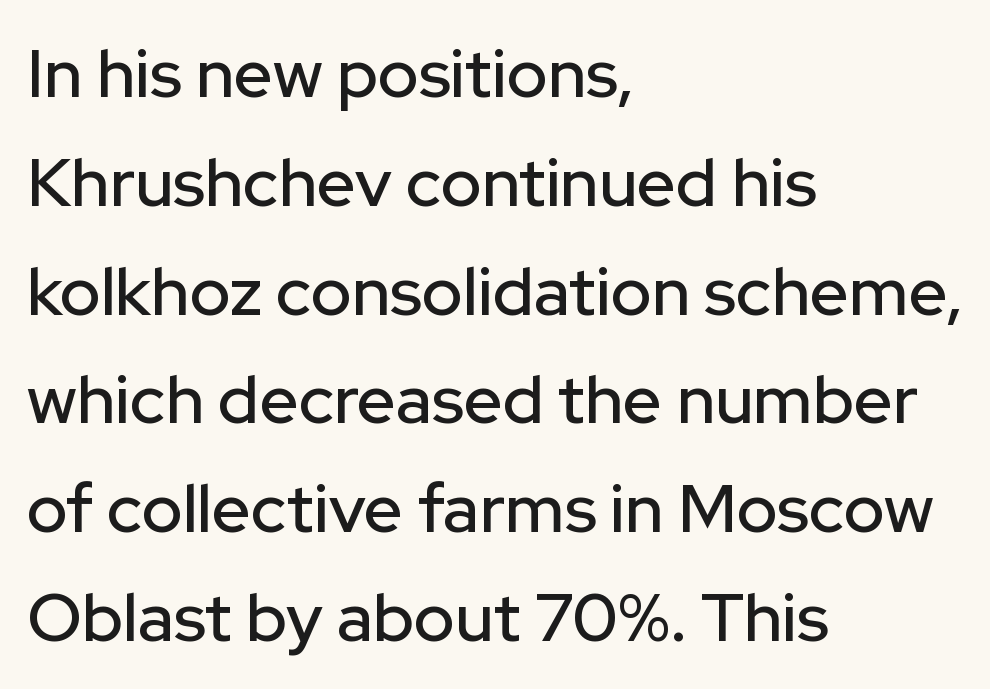
{"serif": "no", "italic": "no", "width": "normal", "stroke_contrast": "low", "x_height": "medium", "monospaced": "no", "underline": "no", "align": "left", "line_spacing": "normal", "line_spacing_ratio": 1.6, "letter_spacing": "normal", "letter_spacing_em": 0.0, "glyph_px": 68}
